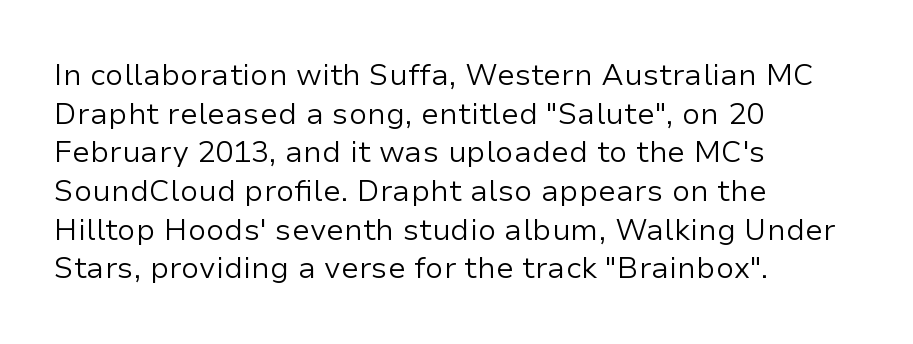
{"serif": "no", "italic": "no", "bold": "no", "weight": "regular", "width": "normal", "stroke_contrast": "low", "x_height": "medium", "monospaced": "no", "underline": "no", "align": "left", "line_spacing": "normal", "line_spacing_ratio": 1.29, "letter_spacing": "normal", "letter_spacing_em": 0.0, "glyph_px": 30}
